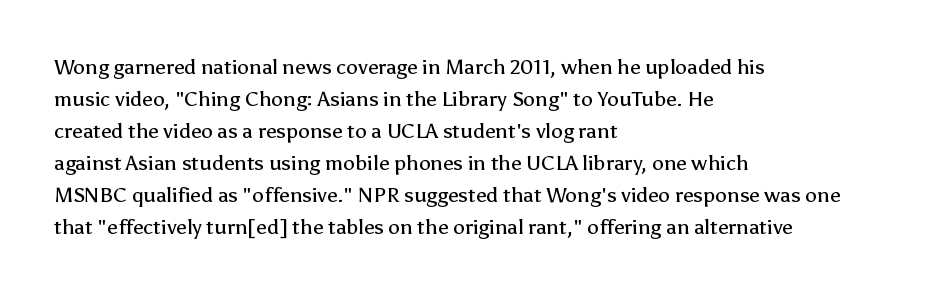
The image shows 21 px text type, upright; set left-aligned, normal line spacing (1.52x), normal letter spacing, not underlined.
